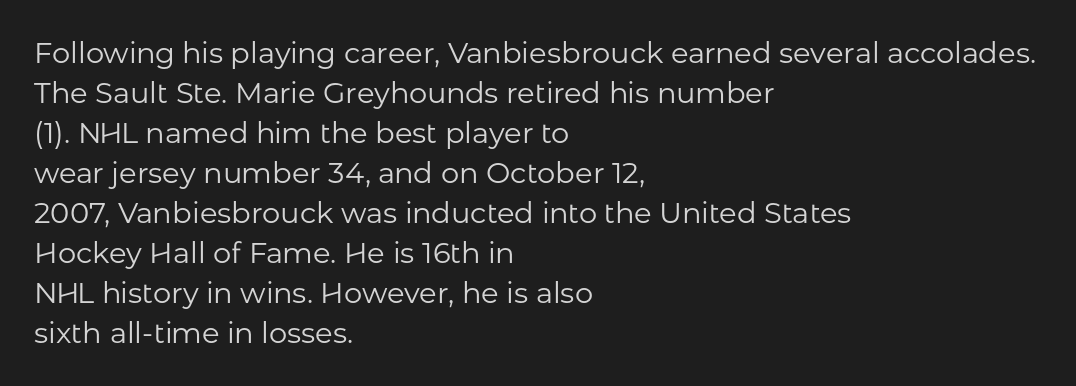
{"serif": "no", "italic": "no", "bold": "no", "weight": "regular", "width": "normal", "stroke_contrast": "low", "x_height": "medium", "monospaced": "no", "underline": "no", "align": "left", "line_spacing": "normal", "line_spacing_ratio": 1.38, "letter_spacing": "normal", "letter_spacing_em": 0.0, "glyph_px": 29}
